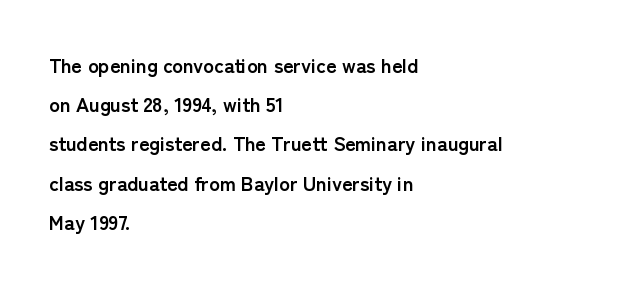
Q: Is the text bold? A: Yes.
Q: Is the text italic (slanted)? A: No, it is upright.
Q: Is the text underlined? A: No.
Q: How is the paragraph aligned? A: Left-aligned.
Q: Is the spacing between letters normal or unusually wide? A: Normal.
Q: Is the spacing between lines tight, normal or loose? A: Loose.
